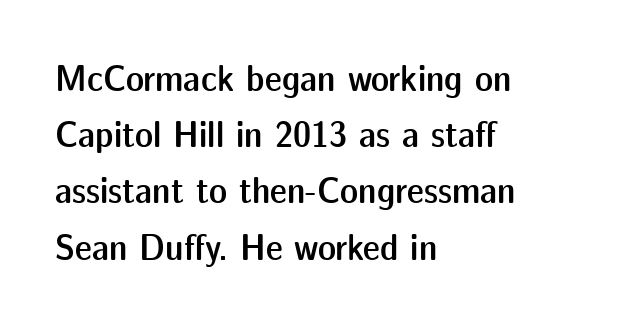
The image shows 38 px semibold sans-serif type, upright; set left-aligned, normal line spacing (1.48x), normal letter spacing, not underlined; low stroke contrast and a medium x-height.
